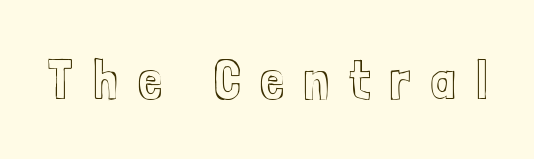
Check under the words: just untouched page. This rendering widens character spacing well past its baseline value. This sample has the flowing, uneven cadence of proportional lettering. The lettering holds an erect, upright posture throughout.
